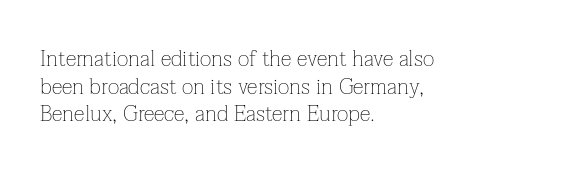
The image shows 22 px text type, upright; set left-aligned, normal line spacing (1.26x), normal letter spacing, not underlined.
